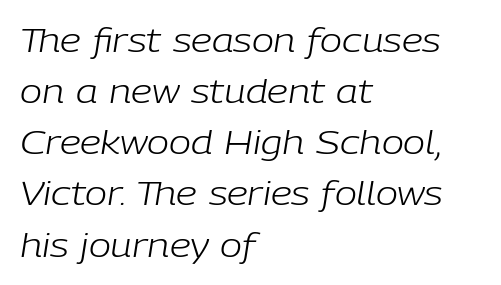
The font's italic variant was chosen for this text. These glyphs show unthickened strokes, regular width or finer. What stands out about the letter spacing? Nothing — it is the standard amount. Rows of type keep a routine distance in the vertical direction. Do the characters align in a grid? No, the font is proportional.
